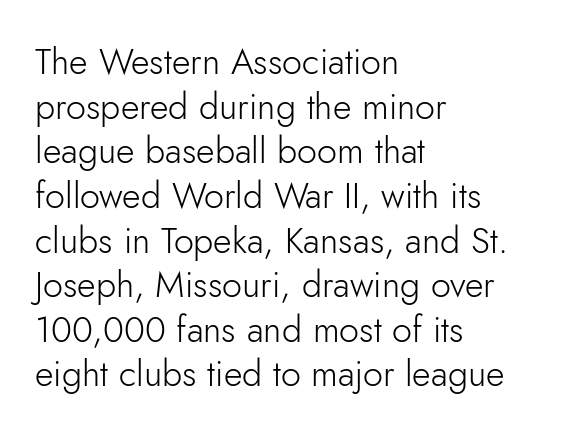
The area under the type is left untouched. A typesetter would mark this as roman, not italic. Left-aligned paragraph, ragged on the right. Unbolded letterforms with no extra heft. There is no visible air inserted between adjacent glyphs.
